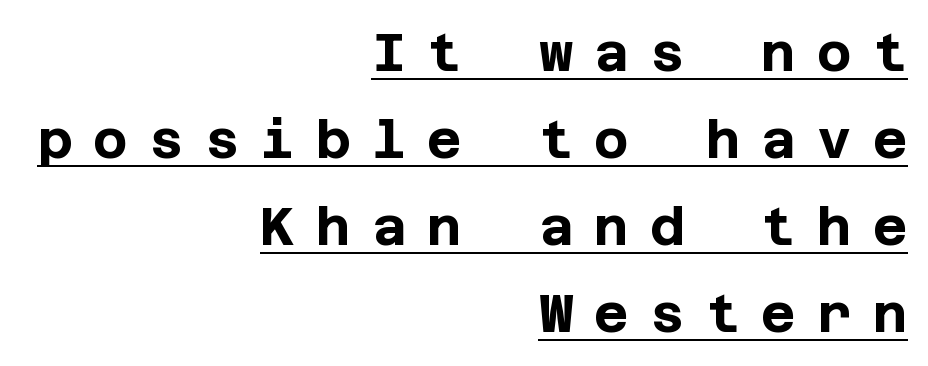
Do the letters lean? They stand straight. Serif or sans? Sans — the stroke terminals are bare. This is underlined copy, the kind a proofreader might mark for attention. Heavy, bold letterforms.
